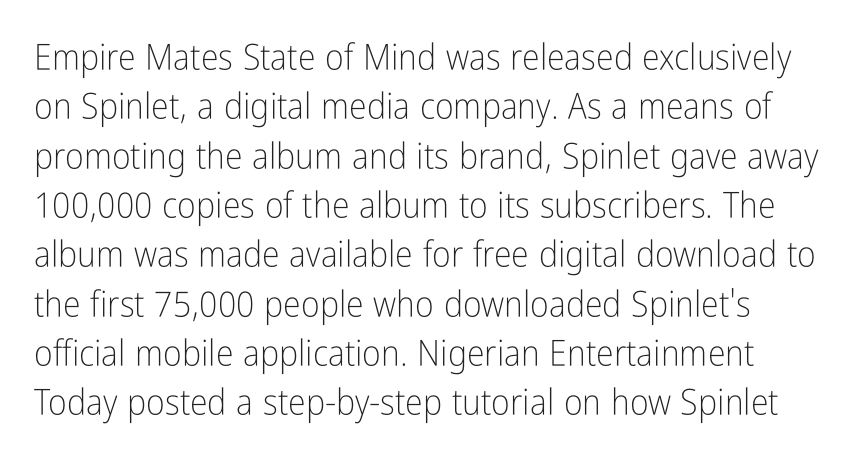
The strip under each line holds only bare page. The letterforms sit shoulder to shoulder at normal distance. The lines are quadded left. The face used here is a sans, in the tradition of grotesques and geometrics. The line-height multiplier appears to be the usual default.
